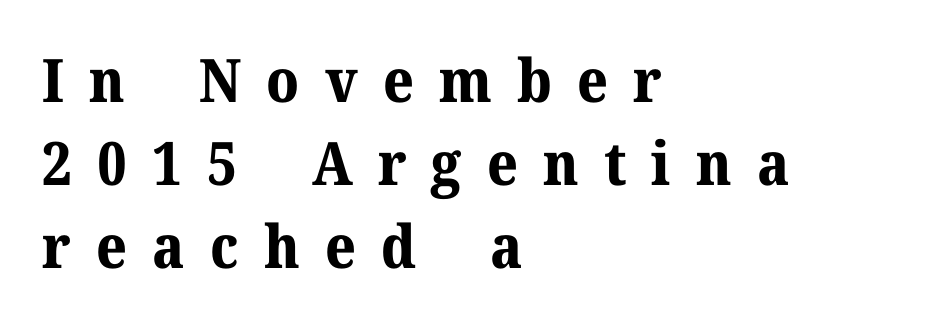
{"serif": "yes", "italic": "no", "bold": "yes", "weight": "bold", "width": "normal", "stroke_contrast": "medium", "x_height": "medium", "monospaced": "no", "underline": "no", "align": "left", "line_spacing": "normal", "line_spacing_ratio": 1.38, "letter_spacing": "wide", "letter_spacing_em": 0.42, "glyph_px": 60}
